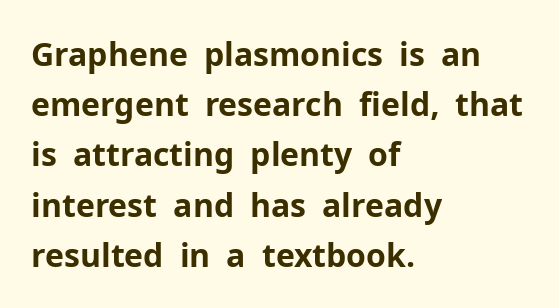
The image shows 32 px bold sans-serif type, upright; set left-aligned, normal line spacing (1.57x), normal letter spacing, not underlined; low stroke contrast and a medium x-height.
